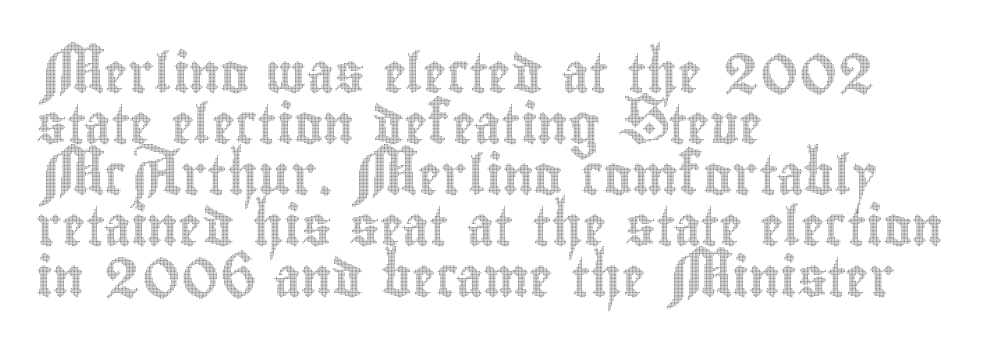
{"italic": "no", "width": "condensed", "x_height": "small", "monospaced": "no", "underline": "no", "align": "left", "line_spacing": "normal", "line_spacing_ratio": 1.31, "letter_spacing": "normal", "letter_spacing_em": 0.0, "glyph_px": 39}
